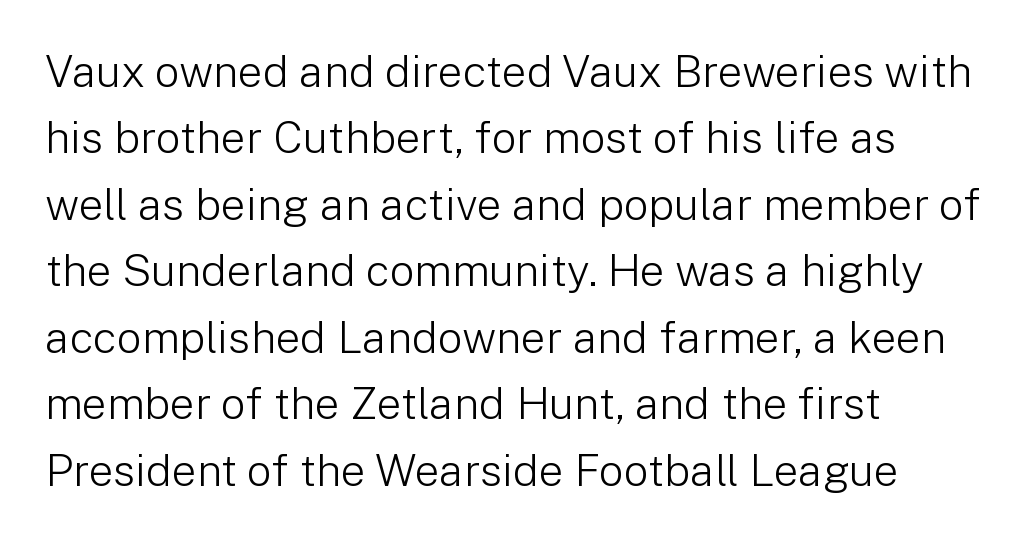
{"serif": "no", "italic": "no", "bold": "no", "weight": "light", "width": "normal", "stroke_contrast": "low", "x_height": "medium", "monospaced": "no", "underline": "no", "align": "left", "line_spacing": "normal", "line_spacing_ratio": 1.51, "letter_spacing": "normal", "letter_spacing_em": 0.0, "glyph_px": 44}
